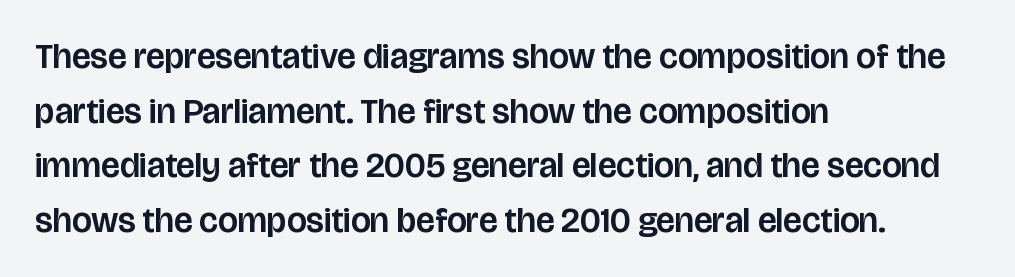
The image shows 35 px sans-serif type, upright; set left-aligned, normal line spacing (1.56x), normal letter spacing, not underlined; low stroke contrast and a large x-height.
